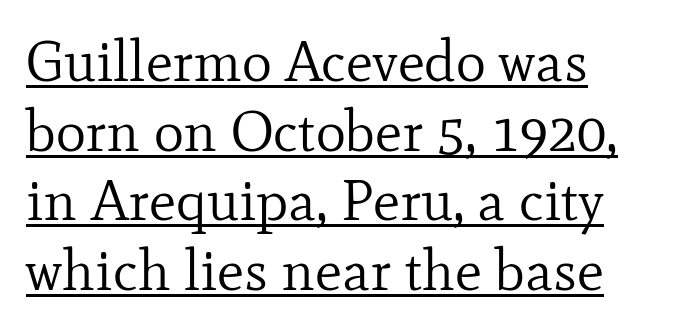
The image shows 57 px regular-weight serif type, upright; set left-aligned, line spacing 1.22x, normal letter spacing, underlined; low stroke contrast and a small x-height.
